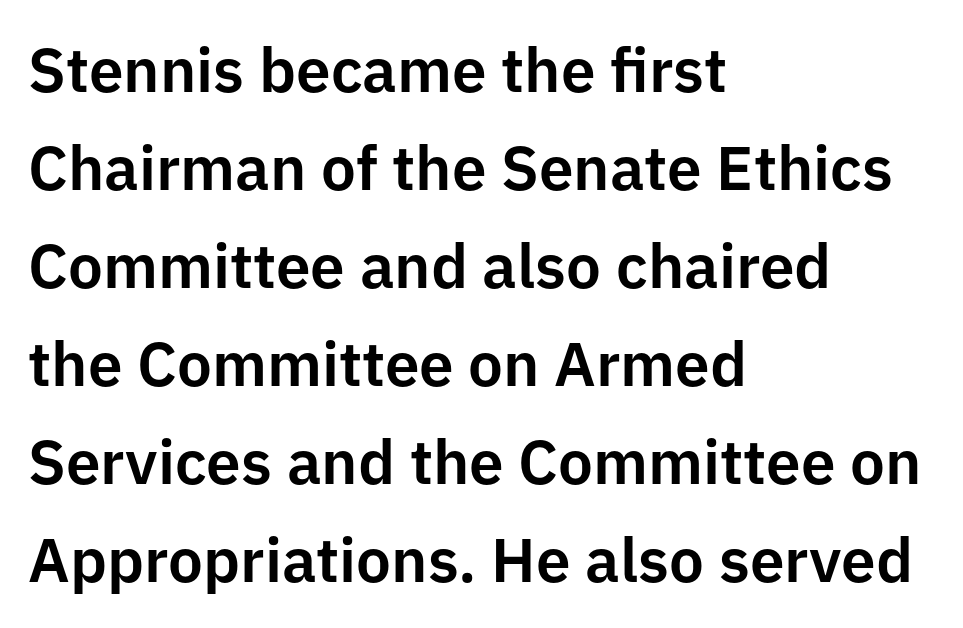
{"serif": "no", "italic": "no", "width": "normal", "stroke_contrast": "low", "x_height": "medium", "monospaced": "no", "underline": "no", "align": "left", "line_spacing": "normal", "line_spacing_ratio": 1.58, "letter_spacing": "normal", "letter_spacing_em": 0.0, "glyph_px": 62}
